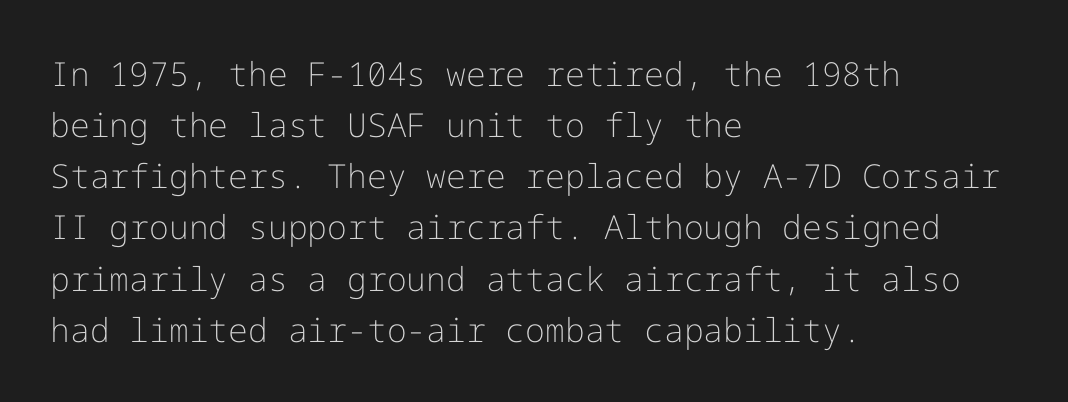
Q: Is the text bold? A: No.
Q: Is the text italic (slanted)? A: No, it is upright.
Q: Is the typeface a serif or a sans-serif typeface? A: Sans-serif.
Q: Is the text underlined? A: No.
Q: How is the paragraph aligned? A: Left-aligned.
Q: Is the spacing between letters normal or unusually wide? A: Normal.
Q: Is the spacing between lines tight, normal or loose? A: Normal.
Q: Width (condensed, normal, or wide)? A: Normal.
Q: Stroke contrast? A: Low.
Q: x-height? A: Medium.
